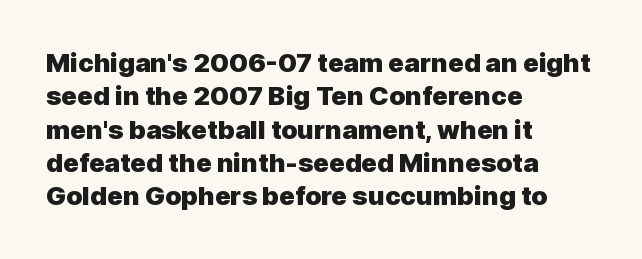
The image shows 26 px bold type, upright; set left-aligned, normal line spacing (1.28x), normal letter spacing, not underlined.
